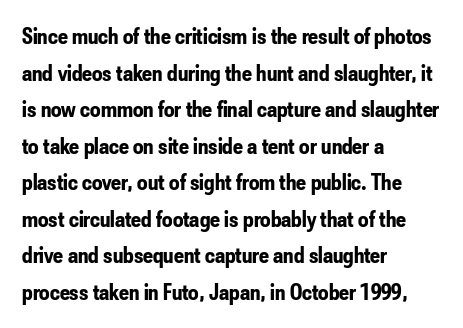
Q: Is the text bold? A: Yes.
Q: Is the text italic (slanted)? A: No, it is upright.
Q: Is the text underlined? A: No.
Q: How is the paragraph aligned? A: Left-aligned.
Q: Is the spacing between letters normal or unusually wide? A: Normal.
Q: Is the spacing between lines tight, normal or loose? A: Normal.
